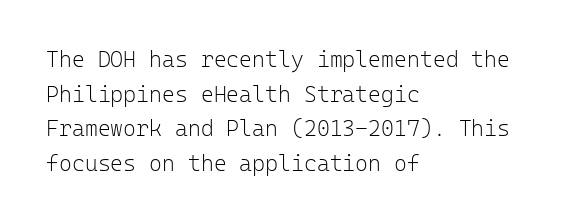
Which margin do the lines hug? The left one — the right edge is uneven. This is roman type, the default non-slanted kind. Summary of vertical rhythm: regular, with standard interline spacing. These glyphs show unthickened strokes, regular width or finer. The rendering keeps characters at their native spacing. The gap between lines stays unmarked.
